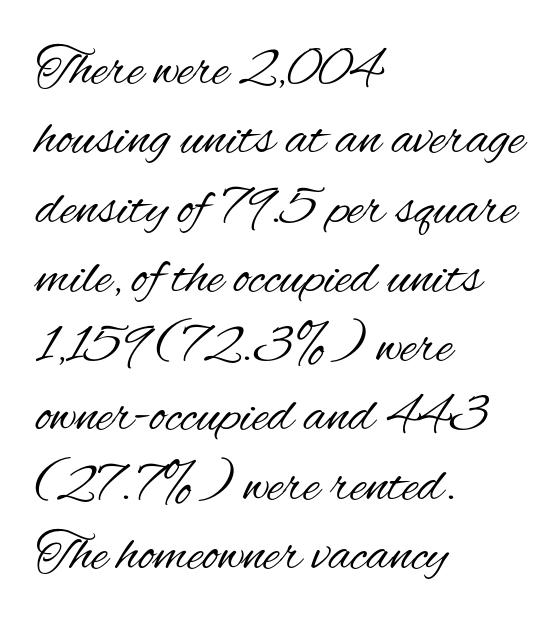
The passage shown is typed in a proportional face where columns would drift. The strokes are not fattened; the text isn't bold. Evenly set lines give the paragraph a standard silhouette. Reading down the block, your eye returns to a fixed left position each line.
